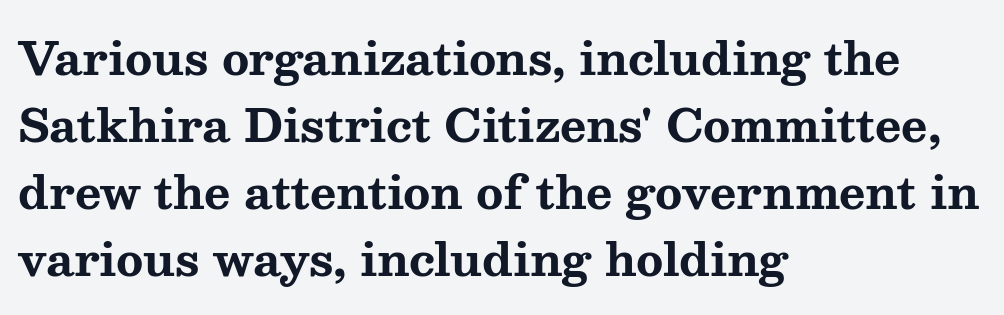
Q: Is the text bold? A: Yes.
Q: Is the text italic (slanted)? A: No, it is upright.
Q: Is the typeface a serif or a sans-serif typeface? A: Serif.
Q: Is the text underlined? A: No.
Q: How is the paragraph aligned? A: Left-aligned.
Q: Is the spacing between letters normal or unusually wide? A: Normal.
Q: Is the spacing between lines tight, normal or loose? A: Normal.
Q: Width (condensed, normal, or wide)? A: Wide.
Q: Stroke contrast? A: Medium.
Q: x-height? A: Medium.
Q: Monospaced? A: No.
